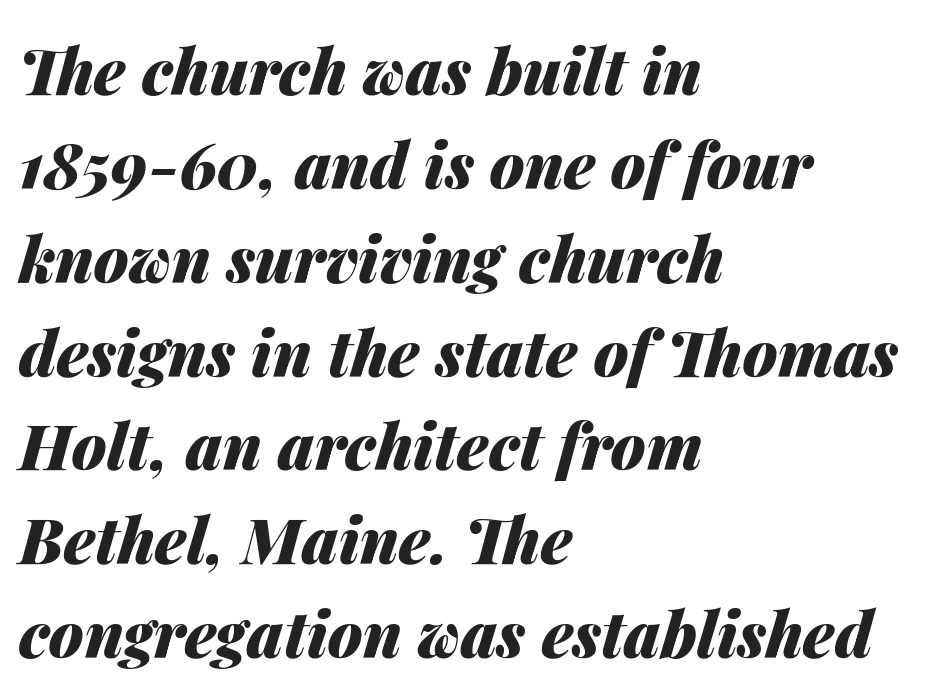
Is the type slanted? Yes — the strokes lean at a clear angle. This sample keeps an unexceptional amount of space between lines. One-word summary of the alignment: left. The letters sit at their default tracking, neither squeezed nor spread. Typographic density is high because the face is bold. The zone under the glyphs is completely vacant.
